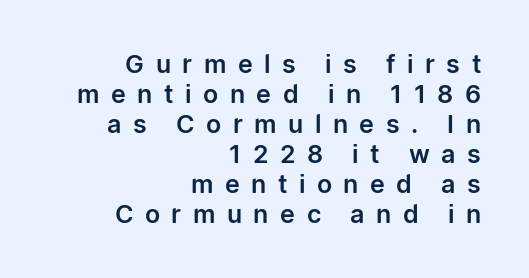
Posture: vertical. Unmarked baselines from the first word to the last. A typesetter would call this heavily tracked-out type. The lines in this sample share a right terminus and differ only in where they begin.
